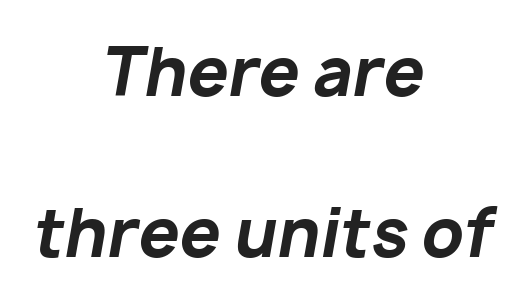
{"italic": "yes", "lean": "right", "slant_degrees": 10, "bold": "yes", "weight": "bold", "width": "normal", "stroke_contrast": "low", "x_height": "medium", "monospaced": "no", "underline": "no", "align": "center", "line_spacing": "loose", "line_spacing_ratio": 2.47, "letter_spacing": "normal", "letter_spacing_em": 0.0, "glyph_px": 65}
